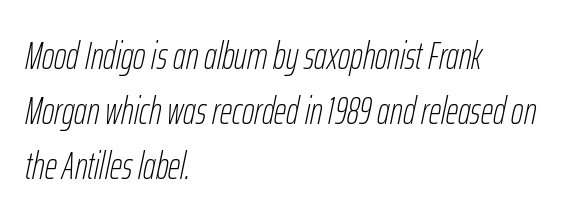
Leading: standard. How are the letters spaced? Ordinarily, with no added tracking. Varying glyph widths throughout — classic text-font behaviour. Letters rest on an invisible, unmarked baseline. A student would call this left alignment; a typographer would say flush left, rag right. Is the stroke heavy? The answer is a plain regular-or-lighter.
